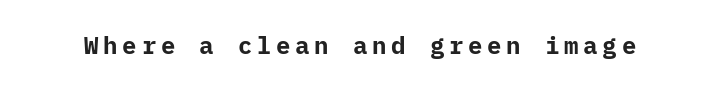
Q: Is the text bold? A: Yes.
Q: Is the text italic (slanted)? A: No, it is upright.
Q: Is the text underlined? A: No.
Q: Is the spacing between letters normal or unusually wide? A: Unusually wide.
